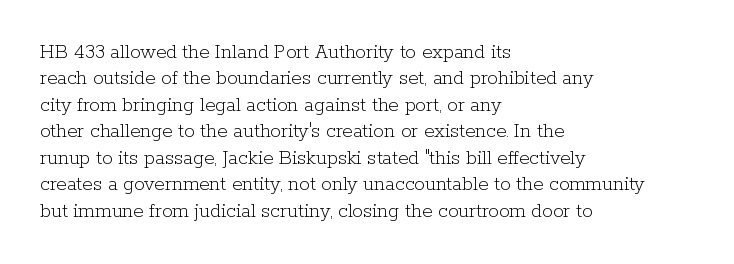
{"italic": "no", "bold": "no", "underline": "no", "align": "left", "line_spacing": "normal", "line_spacing_ratio": 1.26, "letter_spacing": "normal", "letter_spacing_em": 0.0, "glyph_px": 21}
